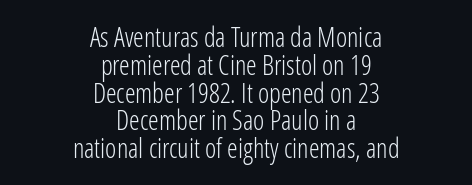
Q: Is the text bold? A: No.
Q: Is the text italic (slanted)? A: No, it is upright.
Q: Is the text underlined? A: No.
Q: How is the paragraph aligned? A: Centered.
Q: Is the spacing between letters normal or unusually wide? A: Normal.
Q: Is the spacing between lines tight, normal or loose? A: Tight.
